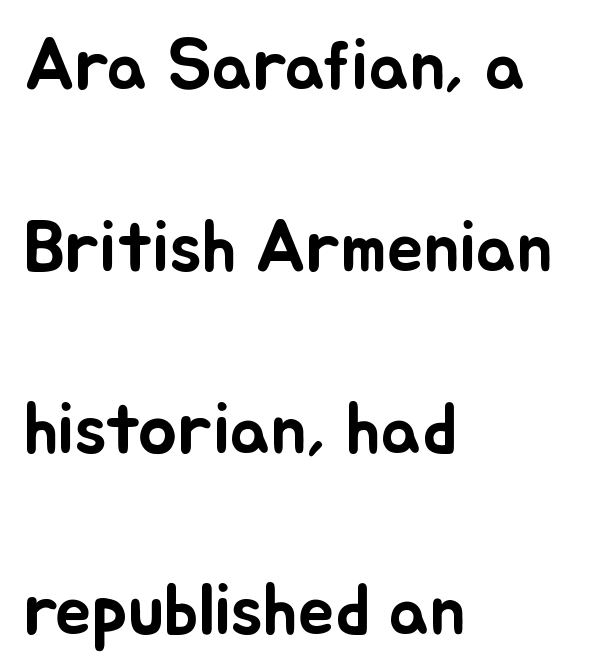
Does extra space separate the letters? No, they use regular spacing. Characters remain perfectly vertical along every line. Teacher's note: observe the even left margin — that is flush-left alignment. Plain, unruled lines of type. You could fit nearly another row in the gap between these rows. A typesetter would call this proportional, since set widths differ per character.
